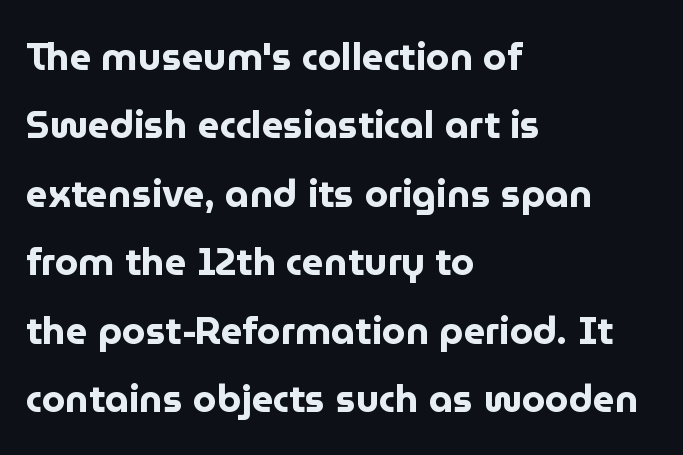
{"serif": "no", "italic": "no", "bold": "yes", "weight": "bold", "width": "normal", "stroke_contrast": "low", "x_height": "medium", "monospaced": "no", "underline": "no", "align": "left", "line_spacing_ratio": 1.8, "letter_spacing": "normal", "letter_spacing_em": 0.0, "glyph_px": 38}
